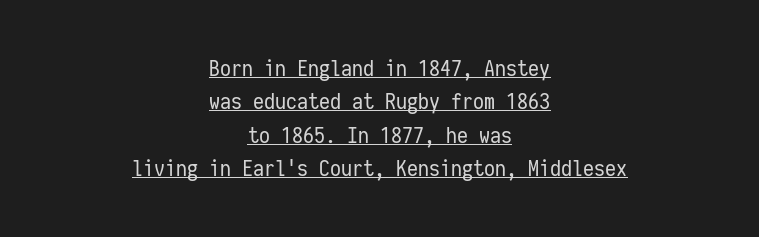
{"italic": "no", "bold": "no", "underline": "yes", "align": "center", "line_spacing": "normal", "line_spacing_ratio": 1.52, "letter_spacing": "normal", "letter_spacing_em": 0.0, "glyph_px": 22}
